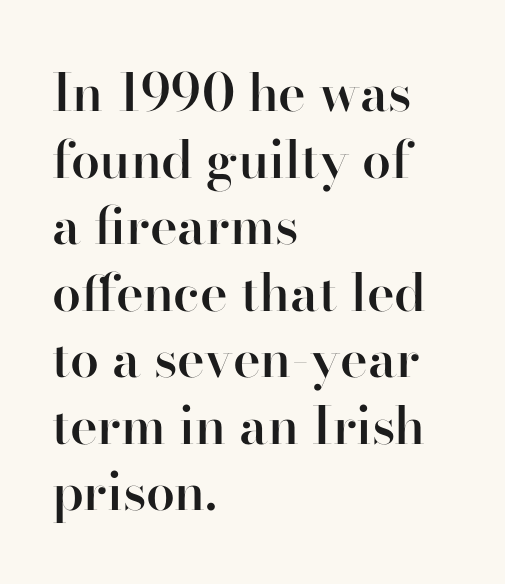
The image shows 52 px semibold serif type, upright; set left-aligned, normal line spacing (1.28x), normal letter spacing, not underlined; high stroke contrast and a small x-height.
